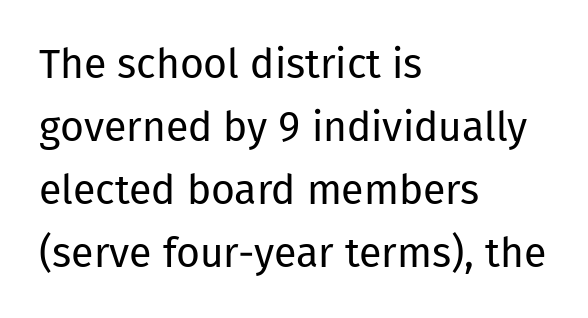
The image shows 41 px regular-weight sans-serif type, upright; set left-aligned, normal line spacing (1.54x), normal letter spacing, not underlined; low stroke contrast and a medium x-height.
